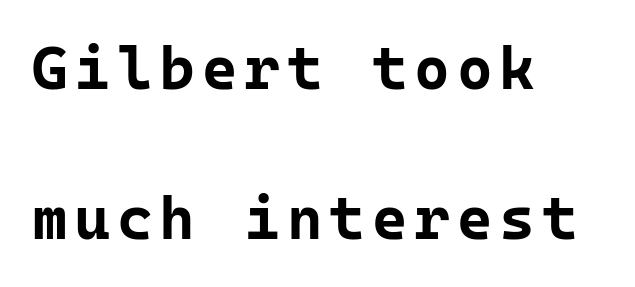
Q: Is the text bold? A: Yes.
Q: Is the text italic (slanted)? A: No, it is upright.
Q: Is the typeface a serif or a sans-serif typeface? A: Sans-serif.
Q: Is the text underlined? A: No.
Q: How is the paragraph aligned? A: Left-aligned.
Q: Is the spacing between lines tight, normal or loose? A: Loose.
Q: Width (condensed, normal, or wide)? A: Normal.
Q: Stroke contrast? A: Low.
Q: x-height? A: Medium.
Q: Monospaced? A: Yes.
